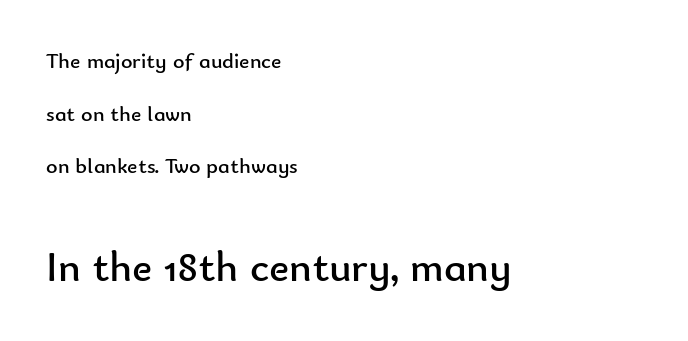
Q: Is the text bold? A: No.
Q: Is the text italic (slanted)? A: No, it is upright.
Q: Is the typeface a serif or a sans-serif typeface? A: Sans-serif.
Q: Is the text underlined? A: No.
Q: How is the paragraph aligned? A: Left-aligned.
Q: Is the spacing between letters normal or unusually wide? A: Normal.
Q: Is the spacing between lines tight, normal or loose? A: Loose.
Q: Which block of text is set in a larger size, the first (top) or the second (bottom)? A: The second (bottom) one.
Q: Width (condensed, normal, or wide)? A: Normal.
Q: Stroke contrast? A: Low.
Q: x-height? A: Small.
Q: Monospaced? A: No.
